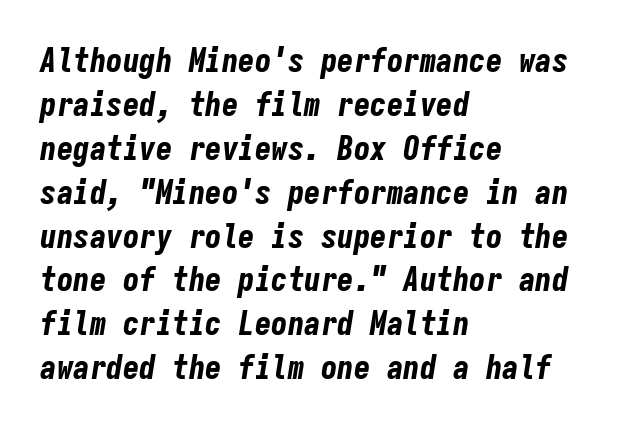
{"italic": "yes", "lean": "right", "slant_degrees": 9, "bold": "yes", "weight": "bold", "width": "condensed", "stroke_contrast": "low", "x_height": "medium", "monospaced": "yes", "underline": "no", "align": "left", "line_spacing": "normal", "line_spacing_ratio": 1.33, "letter_spacing": "normal", "letter_spacing_em": 0.0, "glyph_px": 33}
